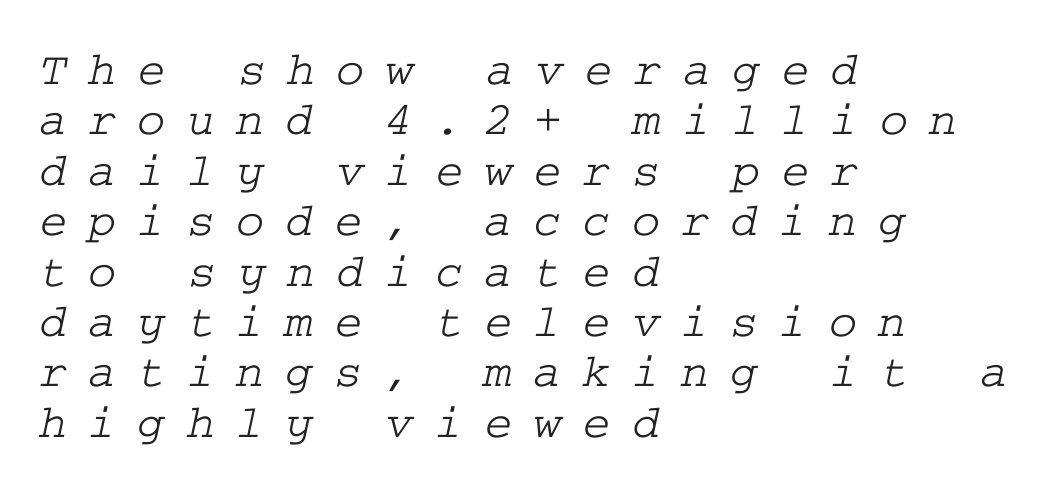
Q: Is the typeface a serif or a sans-serif typeface? A: Serif.
Q: Is the text underlined? A: No.
Q: How is the paragraph aligned? A: Left-aligned.
Q: Is the spacing between letters normal or unusually wide? A: Unusually wide.
Q: Is the spacing between lines tight, normal or loose? A: Tight.
Q: Width (condensed, normal, or wide)? A: Wide.
Q: Stroke contrast? A: Low.
Q: x-height? A: Medium.
